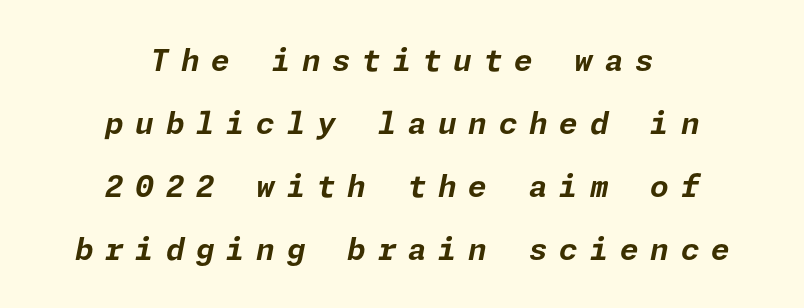
In terms of weight, the rendering is a true, heavy bold. Compared with a flush-left layout, this one balances lines on the center instead. How are the letters spaced? Widely, with obvious added tracking. The lines are spread far apart with generous leading.
